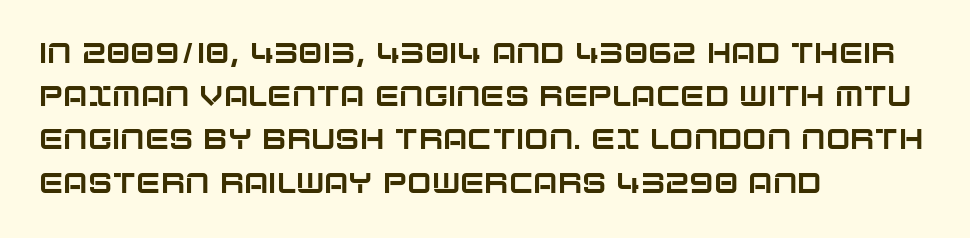
It's the straight-up-and-down kind of type. Glance below the letters and you will spot only blank space. Students, observe: this is what conventionally led text looks like. Is this a fixed-width face? No — the glyphs have proportional, varying widths. Line beginnings align vertically; line endings do not.
